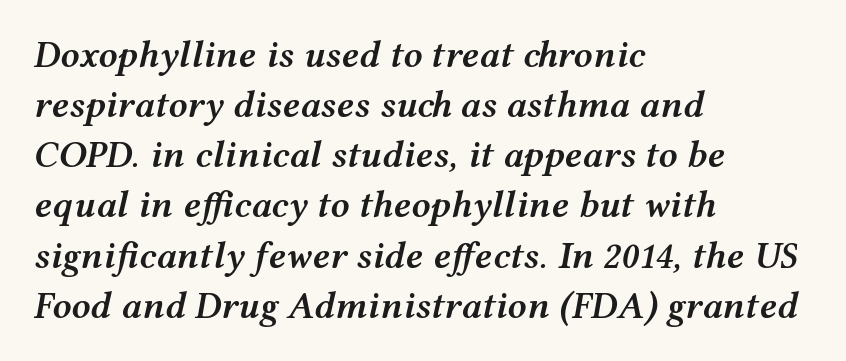
{"italic": "yes", "lean": "right", "slant_degrees": 12, "bold": "semi", "weight": "semibold", "width": "wide", "stroke_contrast": "medium", "x_height": "medium", "monospaced": "no", "underline": "no", "align": "left", "line_spacing": "normal", "line_spacing_ratio": 1.32, "letter_spacing": "normal", "letter_spacing_em": 0.0, "glyph_px": 38}
